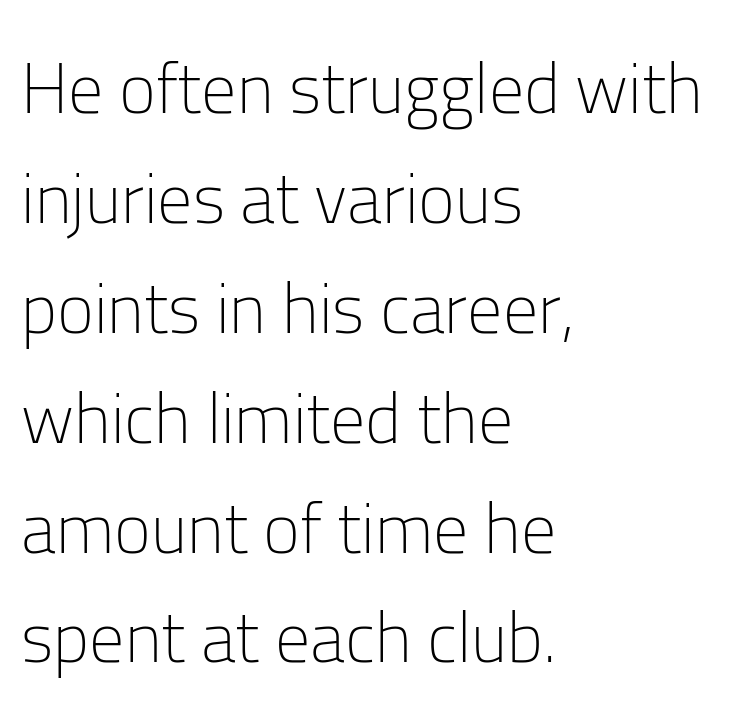
The rows are spaced the way most documents space them. This sample uses plain, unmodified letter spacing. Ascenders rise straight up at ninety degrees. The type family on display is of the sans-serif kind.
